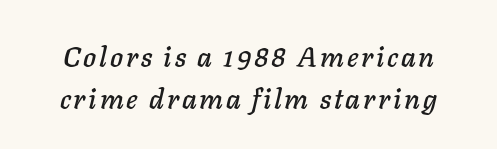
{"italic": "yes", "lean": "right", "slant_degrees": 11, "width": "normal", "stroke_contrast": "low", "x_height": "medium", "monospaced": "no", "underline": "no", "line_spacing": "normal", "line_spacing_ratio": 1.49, "glyph_px": 28}
